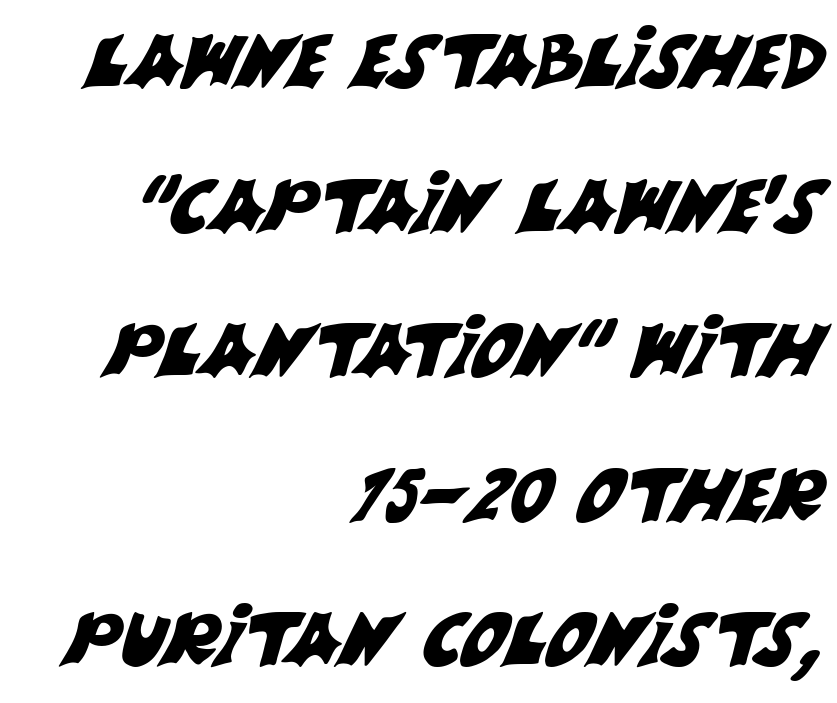
Q: Is the typeface a serif or a sans-serif typeface? A: Sans-serif.
Q: Is the text underlined? A: No.
Q: How is the paragraph aligned? A: Right-aligned.
Q: Is the spacing between letters normal or unusually wide? A: Normal.
Q: Is the spacing between lines tight, normal or loose? A: Loose.
Q: Width (condensed, normal, or wide)? A: Normal.
Q: Stroke contrast? A: Medium.
Q: x-height? A: Large.
Q: Monospaced? A: No.
